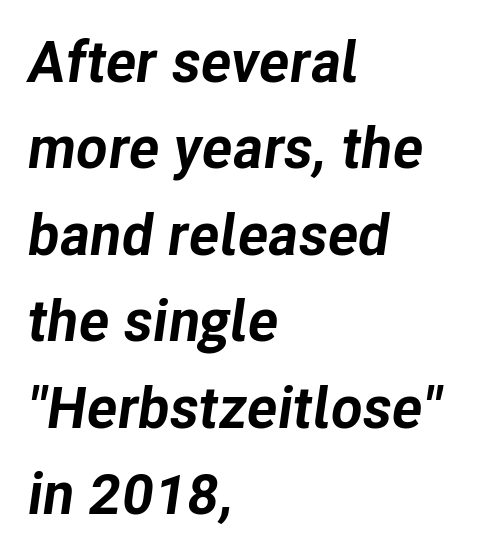
The image shows 58 px bold type, italic (leaning right); set left-aligned, normal line spacing (1.49x), normal letter spacing, not underlined; low stroke contrast and a medium x-height.
